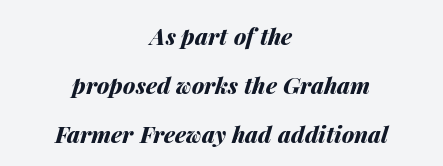
Check the space under the baseline: it is left empty. Bold? Absolutely — the strokes are thick and heavy. The whole block is typeset with a tilt. Reading down the column, the eye jumps a long way to each next line.
